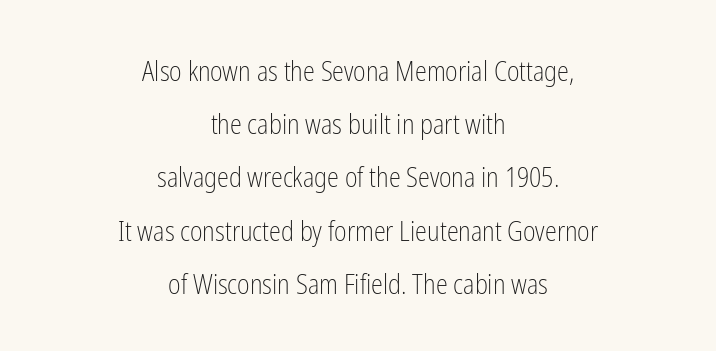
Q: Is the text bold? A: No.
Q: Is the text italic (slanted)? A: No, it is upright.
Q: Is the text underlined? A: No.
Q: How is the paragraph aligned? A: Centered.
Q: Is the spacing between letters normal or unusually wide? A: Normal.
Q: Is the spacing between lines tight, normal or loose? A: Loose.
